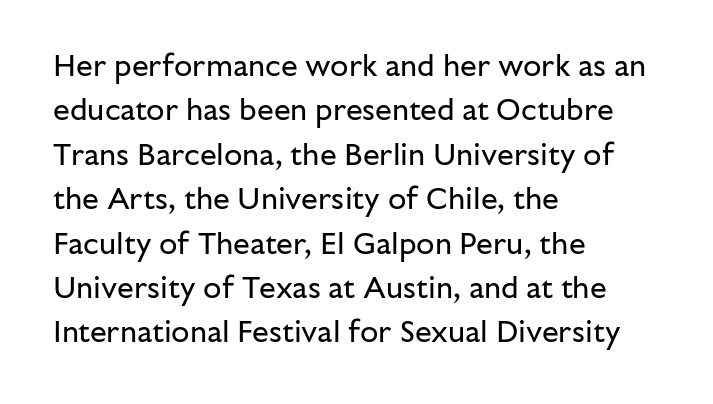
{"serif": "no", "italic": "no", "bold": "no", "weight": "regular", "width": "normal", "stroke_contrast": "low", "x_height": "medium", "monospaced": "no", "underline": "no", "align": "left", "line_spacing": "normal", "line_spacing_ratio": 1.48, "letter_spacing": "normal", "letter_spacing_em": 0.0, "glyph_px": 30}
